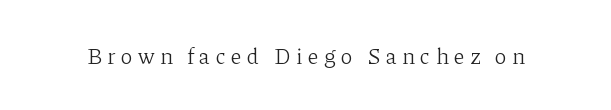
The image shows 22 px text type, upright; set unusually wide letter spacing (+0.25 em), not underlined.
